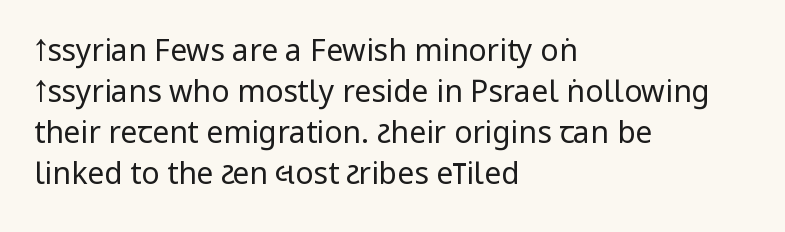
Q: Is the text bold? A: No.
Q: Is the text italic (slanted)? A: No, it is upright.
Q: Is the typeface a serif or a sans-serif typeface? A: Sans-serif.
Q: Is the text underlined? A: No.
Q: How is the paragraph aligned? A: Left-aligned.
Q: Is the spacing between letters normal or unusually wide? A: Normal.
Q: Is the spacing between lines tight, normal or loose? A: Normal.
Q: Width (condensed, normal, or wide)? A: Condensed.
Q: Stroke contrast? A: Low.
Q: x-height? A: Large.
Q: Monospaced? A: No.
